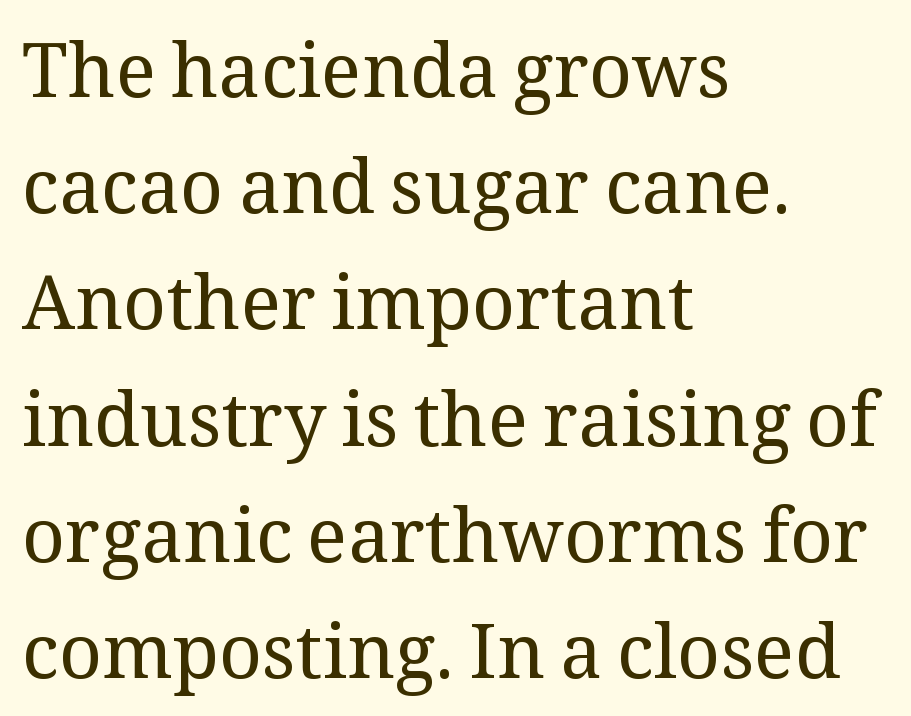
Q: Is the text bold? A: No.
Q: Is the text italic (slanted)? A: No, it is upright.
Q: Is the typeface a serif or a sans-serif typeface? A: Serif.
Q: Is the text underlined? A: No.
Q: How is the paragraph aligned? A: Left-aligned.
Q: Is the spacing between letters normal or unusually wide? A: Normal.
Q: Is the spacing between lines tight, normal or loose? A: Normal.
Q: Width (condensed, normal, or wide)? A: Normal.
Q: Stroke contrast? A: Medium.
Q: x-height? A: Medium.
Q: Monospaced? A: No.
